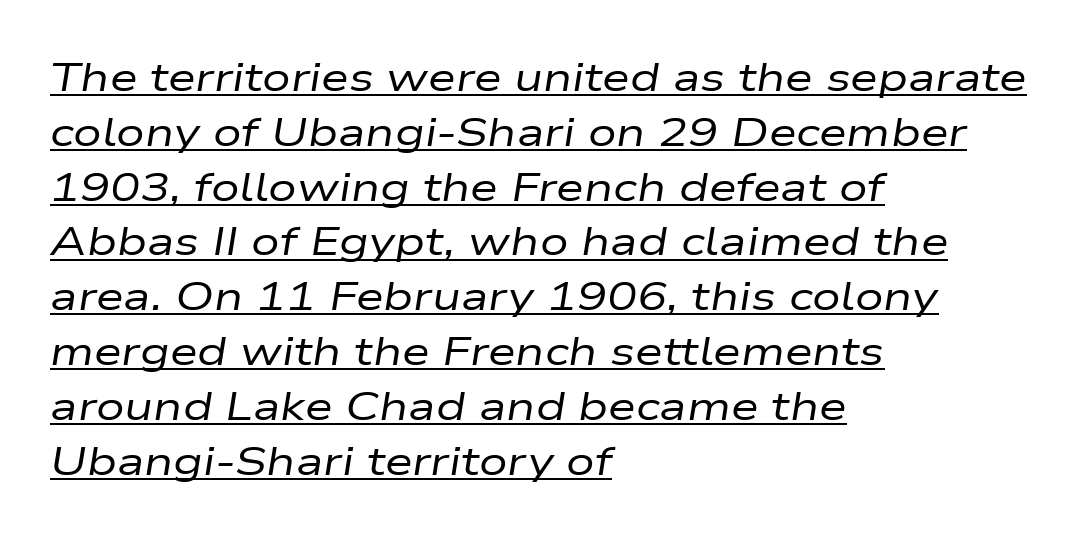
The image shows 40 px regular-weight, wide type, italic (leaning right); set left-aligned, normal line spacing (1.37x), normal letter spacing, underlined; low stroke contrast and a medium x-height.
